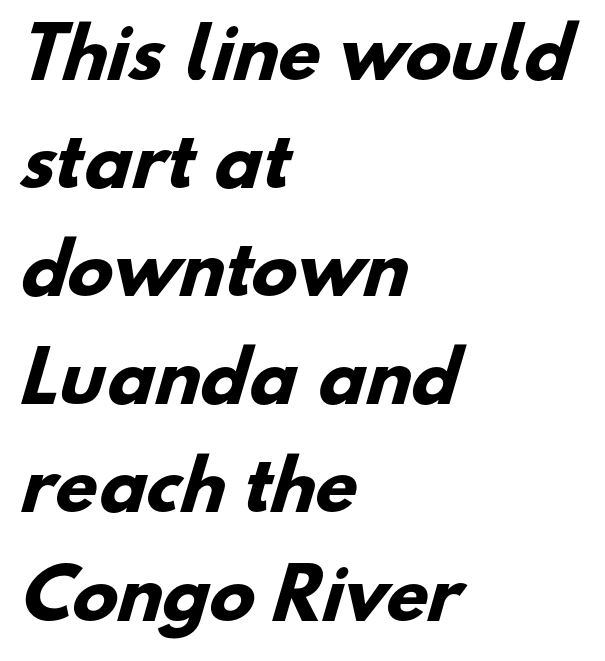
Students, note that the glyphs here touch the page at normal intervals. The letters carry no serifs — their stems end cleanly without finishing strokes. The passage is arranged the way most books set body copy — flush left. A typesetter would call this proportional, since set widths differ per character. Strokes here are thick enough to call this a true bold.
